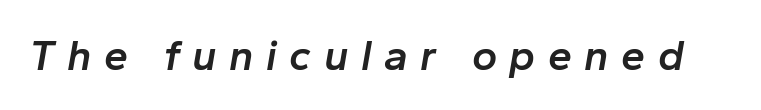
The image shows 43 px semibold type, italic (leaning right); set unusually wide letter spacing (+0.29 em), not underlined; low stroke contrast and a medium x-height.
